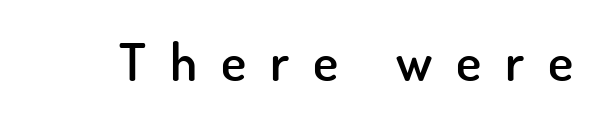
{"serif": "no", "italic": "no", "bold": "semi", "weight": "semibold", "width": "normal", "stroke_contrast": "low", "x_height": "small", "monospaced": "no", "underline": "no", "letter_spacing": "wide", "letter_spacing_em": 0.45, "glyph_px": 53}
